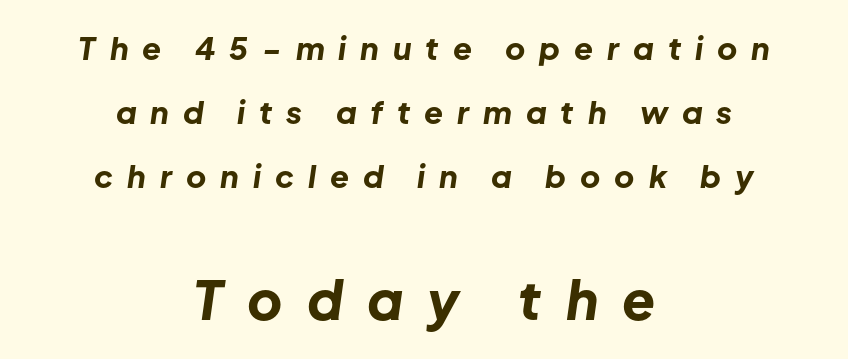
{"italic": "yes", "lean": "right", "slant_degrees": 8, "bold": "yes", "weight": "bold", "width": "normal", "stroke_contrast": "low", "x_height": "medium", "monospaced": "no", "underline": "no", "align": "center", "line_spacing": "loose", "line_spacing_ratio": 2.07, "letter_spacing": "wide", "letter_spacing_em": 0.45, "larger_block": "second", "size_ratio": 1.74, "glyph_px": 54}
